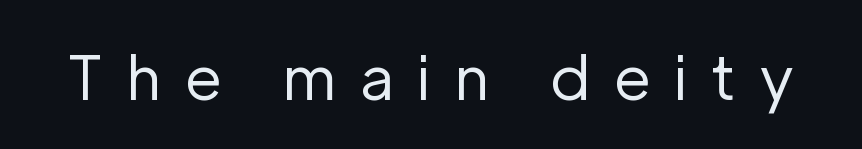
The strokes are not fattened; the text isn't bold. Students, note that the glyphs here are deliberately spaced far apart. A sans-serif font was chosen for this passage. The rendering uses natural spacing where letterforms have individual widths.
